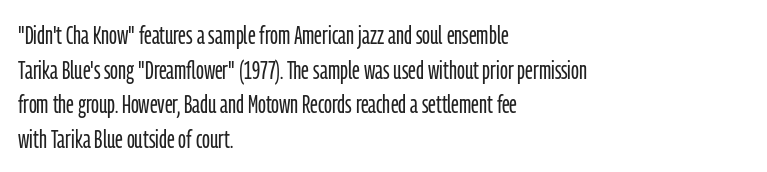
Q: Is the text bold? A: No.
Q: Is the text italic (slanted)? A: No, it is upright.
Q: Is the text underlined? A: No.
Q: How is the paragraph aligned? A: Left-aligned.
Q: Is the spacing between letters normal or unusually wide? A: Normal.
Q: Is the spacing between lines tight, normal or loose? A: Normal.
